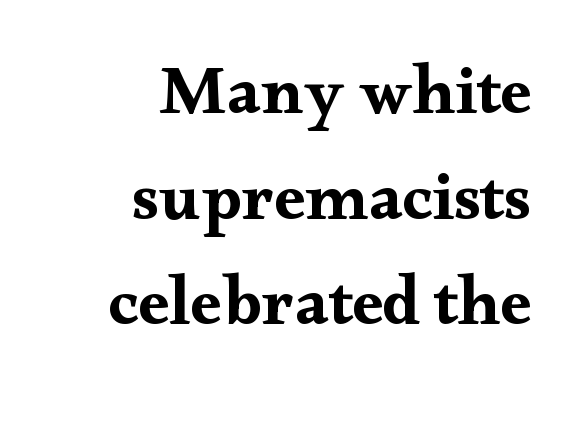
The image shows 69 px wide serif type, upright; set right-aligned, normal line spacing (1.53x), normal letter spacing, not underlined; medium stroke contrast and a small x-height.
